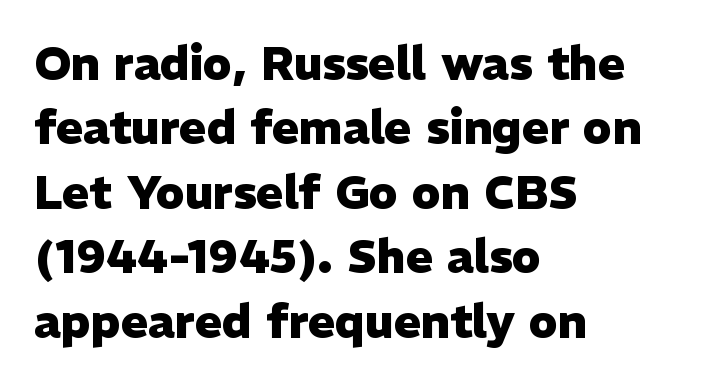
{"serif": "no", "italic": "no", "bold": "yes", "weight": "heavy", "width": "normal", "stroke_contrast": "low", "x_height": "medium", "monospaced": "no", "underline": "no", "align": "left", "line_spacing": "normal", "line_spacing_ratio": 1.4, "letter_spacing": "normal", "letter_spacing_em": 0.0, "glyph_px": 46}
